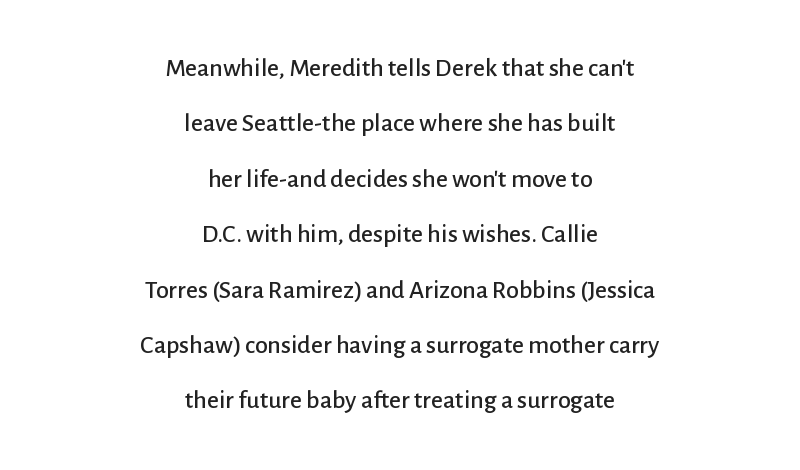
The image shows 26 px text type, upright; set centered, loose line spacing (2.13x), normal letter spacing, not underlined.
